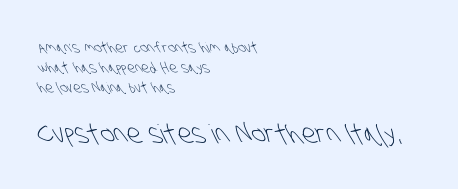
Q: Is the text bold? A: No.
Q: Is the text underlined? A: No.
Q: How is the paragraph aligned? A: Left-aligned.
Q: Is the spacing between letters normal or unusually wide? A: Normal.
Q: Is the spacing between lines tight, normal or loose? A: Normal.
Q: Which block of text is set in a larger size, the first (top) or the second (bottom)? A: The second (bottom) one.
